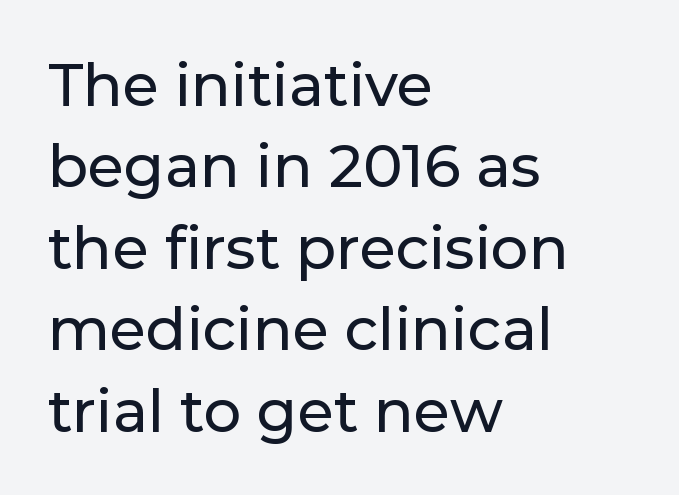
Q: Is the text italic (slanted)? A: No, it is upright.
Q: Is the typeface a serif or a sans-serif typeface? A: Sans-serif.
Q: Is the text underlined? A: No.
Q: How is the paragraph aligned? A: Left-aligned.
Q: Is the spacing between letters normal or unusually wide? A: Normal.
Q: Is the spacing between lines tight, normal or loose? A: Normal.
Q: Width (condensed, normal, or wide)? A: Normal.
Q: Stroke contrast? A: Low.
Q: x-height? A: Medium.
Q: Monospaced? A: No.
